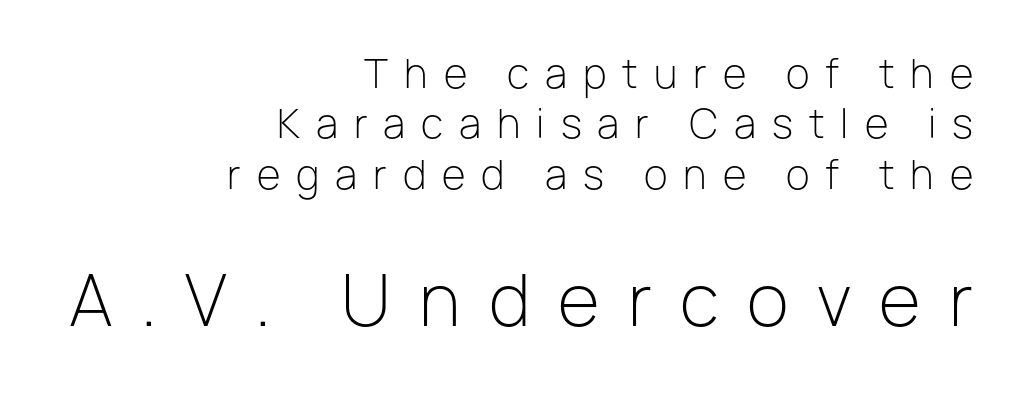
The image shows 69 px light sans-serif type, upright; set right-aligned, normal line spacing (1.29x), unusually wide letter spacing (+0.41 em), not underlined; the second (bottom) block is 1.77x larger; low stroke contrast and a medium x-height.
